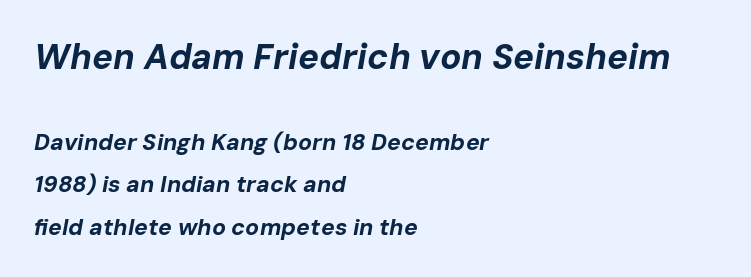
You get the large type first, then a drop to smaller type. The passage shown is not underscored anywhere. The tracking reads as untouched default to a designer's eye. Which margin do the lines hug? The left one — the right edge is uneven. Note the varied advance widths — an 'i' is clearly narrower than an 'm'.
